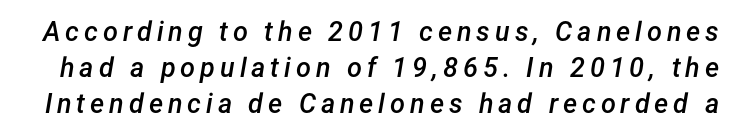
{"italic": "yes", "lean": "right", "slant_degrees": 12, "bold": "semi", "underline": "no", "line_spacing": "normal", "line_spacing_ratio": 1.33, "glyph_px": 27}
